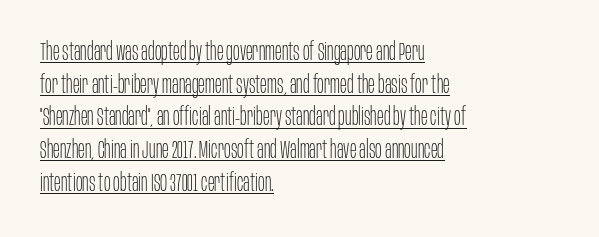
{"italic": "no", "bold": "no", "underline": "yes", "align": "left", "line_spacing": "normal", "line_spacing_ratio": 1.31, "letter_spacing": "normal", "letter_spacing_em": 0.0, "glyph_px": 25}
